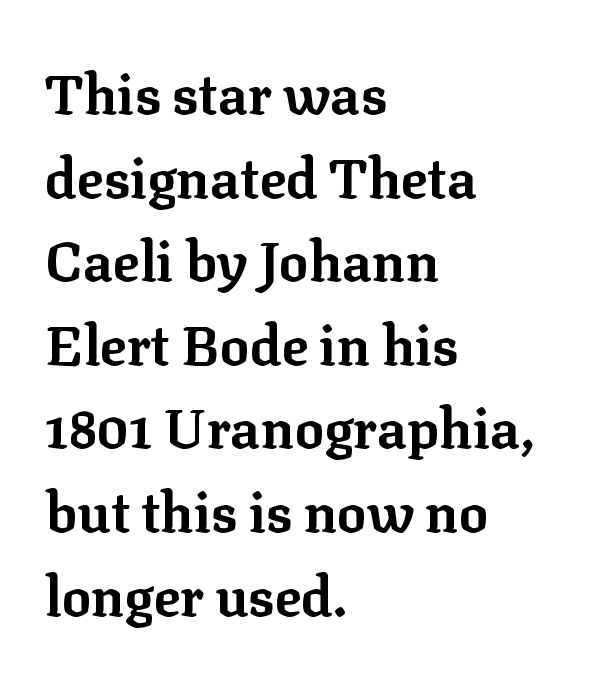
The image shows 55 px bold serif type, upright; set left-aligned, normal line spacing (1.52x), normal letter spacing, not underlined; low stroke contrast and a medium x-height.
